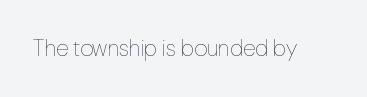
{"italic": "no", "bold": "no", "underline": "no", "letter_spacing": "normal", "letter_spacing_em": 0.0, "glyph_px": 23}
